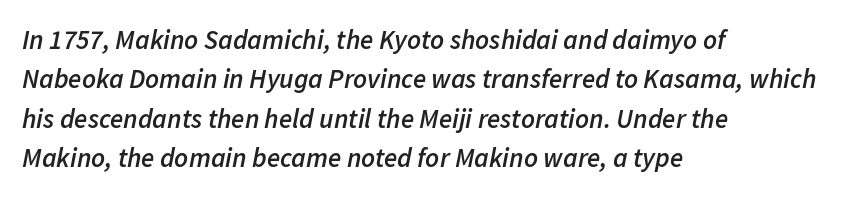
{"italic": "yes", "lean": "right", "slant_degrees": 11, "bold": "semi", "underline": "no", "align": "left", "line_spacing": "normal", "line_spacing_ratio": 1.46, "letter_spacing": "normal", "letter_spacing_em": 0.0, "glyph_px": 27}
